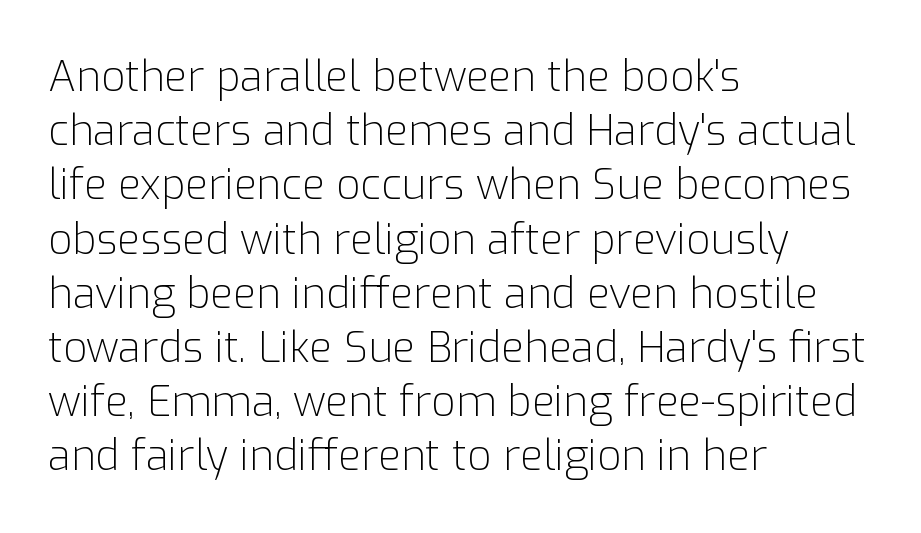
Q: Is the text bold? A: No.
Q: Is the text italic (slanted)? A: No, it is upright.
Q: Is the typeface a serif or a sans-serif typeface? A: Sans-serif.
Q: Is the text underlined? A: No.
Q: How is the paragraph aligned? A: Left-aligned.
Q: Is the spacing between letters normal or unusually wide? A: Normal.
Q: Is the spacing between lines tight, normal or loose? A: Normal.
Q: Width (condensed, normal, or wide)? A: Normal.
Q: Stroke contrast? A: Low.
Q: x-height? A: Medium.
Q: Monospaced? A: No.
